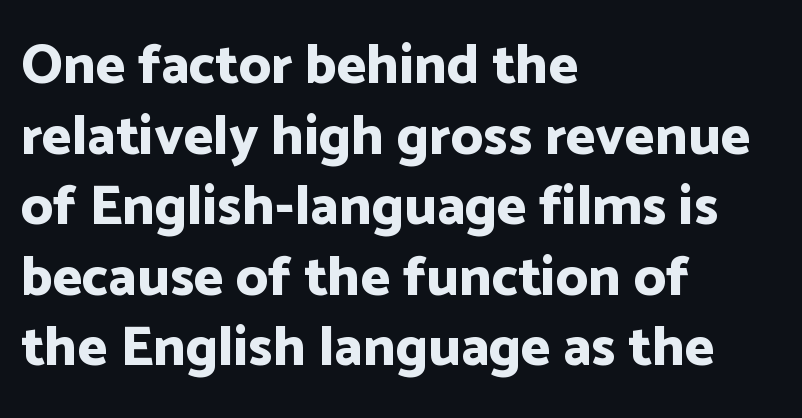
The image shows 56 px bold sans-serif type, upright; set left-aligned, normal line spacing (1.26x), normal letter spacing, not underlined; low stroke contrast and a medium x-height.
